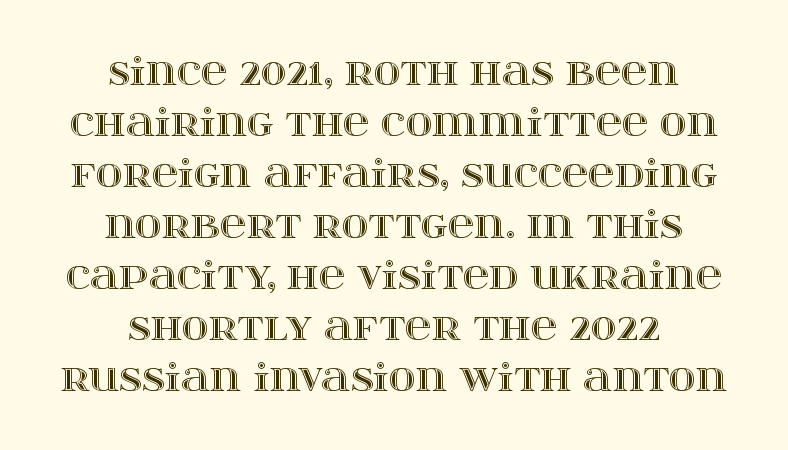
{"italic": "no", "width": "wide", "x_height": "large", "monospaced": "no", "underline": "no", "align": "center", "line_spacing": "normal", "line_spacing_ratio": 1.38, "letter_spacing": "normal", "letter_spacing_em": 0.0, "glyph_px": 37}
